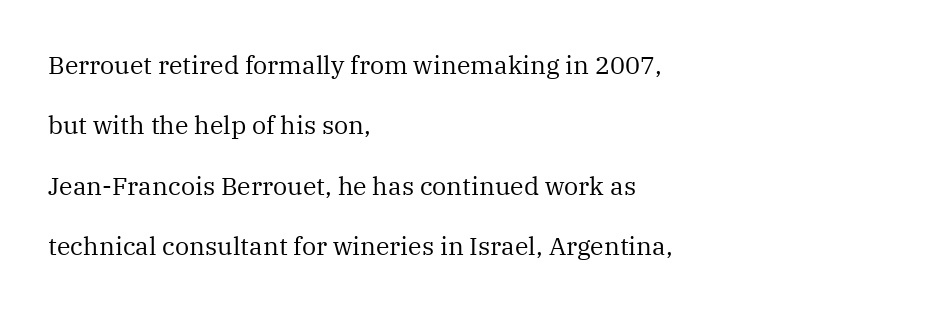
The image shows 25 px text type, upright; set left-aligned, loose line spacing (2.42x), normal letter spacing, not underlined.
